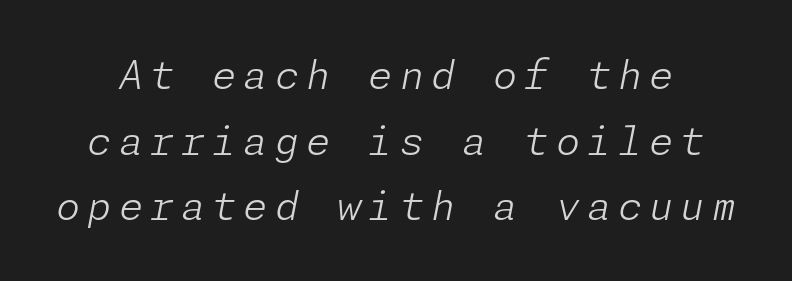
{"italic": "yes", "lean": "right", "slant_degrees": 11, "bold": "no", "weight": "light", "width": "normal", "stroke_contrast": "low", "x_height": "medium", "underline": "no", "line_spacing": "normal", "line_spacing_ratio": 1.68, "glyph_px": 39}
